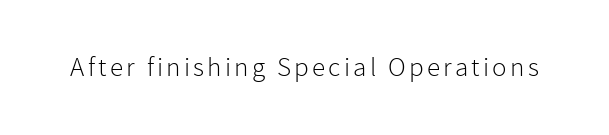
The image shows 27 px text type, upright; set not underlined.
